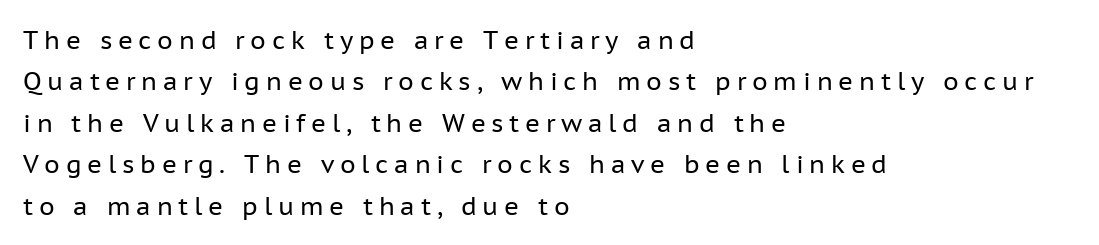
{"italic": "no", "bold": "no", "underline": "no", "align": "left", "line_spacing": "normal", "line_spacing_ratio": 1.66, "letter_spacing": "wide", "letter_spacing_em": 0.23, "glyph_px": 25}
